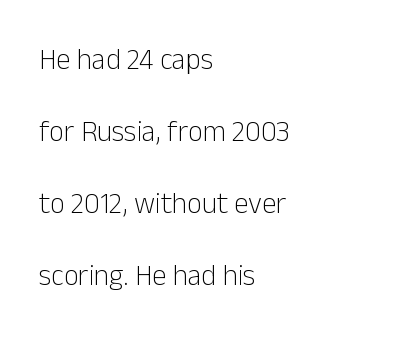
{"serif": "no", "italic": "no", "bold": "no", "weight": "light", "width": "normal", "stroke_contrast": "low", "x_height": "medium", "monospaced": "no", "underline": "no", "align": "left", "line_spacing": "loose", "line_spacing_ratio": 2.48, "letter_spacing": "normal", "letter_spacing_em": 0.0, "glyph_px": 29}
